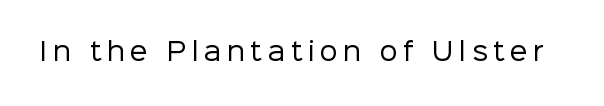
The image shows 25 px text type, upright; set unusually wide letter spacing (+0.22 em), not underlined.
